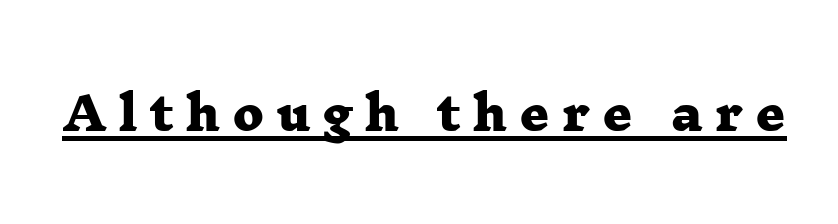
Q: Is the text bold? A: Yes.
Q: Is the typeface a serif or a sans-serif typeface? A: Serif.
Q: Is the text underlined? A: Yes.
Q: Is the spacing between letters normal or unusually wide? A: Unusually wide.
Q: Width (condensed, normal, or wide)? A: Wide.
Q: Stroke contrast? A: Low.
Q: x-height? A: Medium.
Q: Monospaced? A: No.
